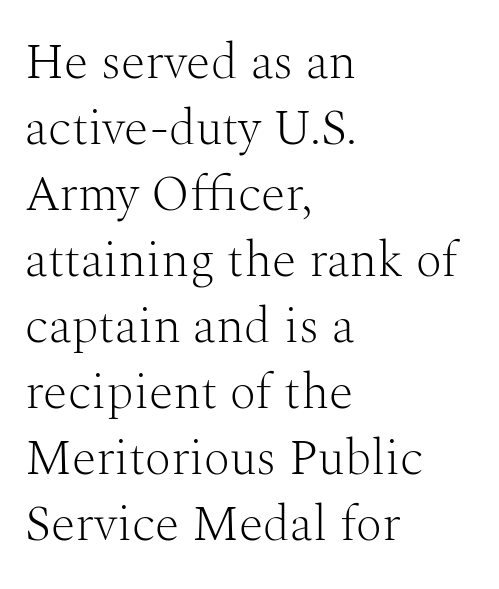
Q: Is the text bold? A: No.
Q: Is the text italic (slanted)? A: No, it is upright.
Q: Is the typeface a serif or a sans-serif typeface? A: Serif.
Q: Is the text underlined? A: No.
Q: How is the paragraph aligned? A: Left-aligned.
Q: Is the spacing between letters normal or unusually wide? A: Normal.
Q: Is the spacing between lines tight, normal or loose? A: Normal.
Q: Width (condensed, normal, or wide)? A: Normal.
Q: Stroke contrast? A: Medium.
Q: x-height? A: Medium.
Q: Monospaced? A: No.
